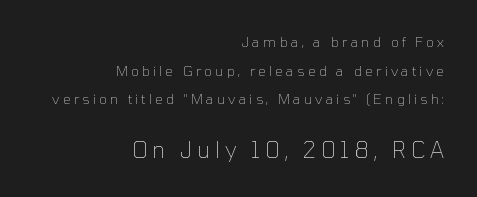
Q: Is the text bold? A: No.
Q: Is the text italic (slanted)? A: No, it is upright.
Q: Is the text underlined? A: No.
Q: How is the paragraph aligned? A: Right-aligned.
Q: Is the spacing between letters normal or unusually wide? A: Unusually wide.
Q: Is the spacing between lines tight, normal or loose? A: Loose.
Q: Which block of text is set in a larger size, the first (top) or the second (bottom)? A: The second (bottom) one.
